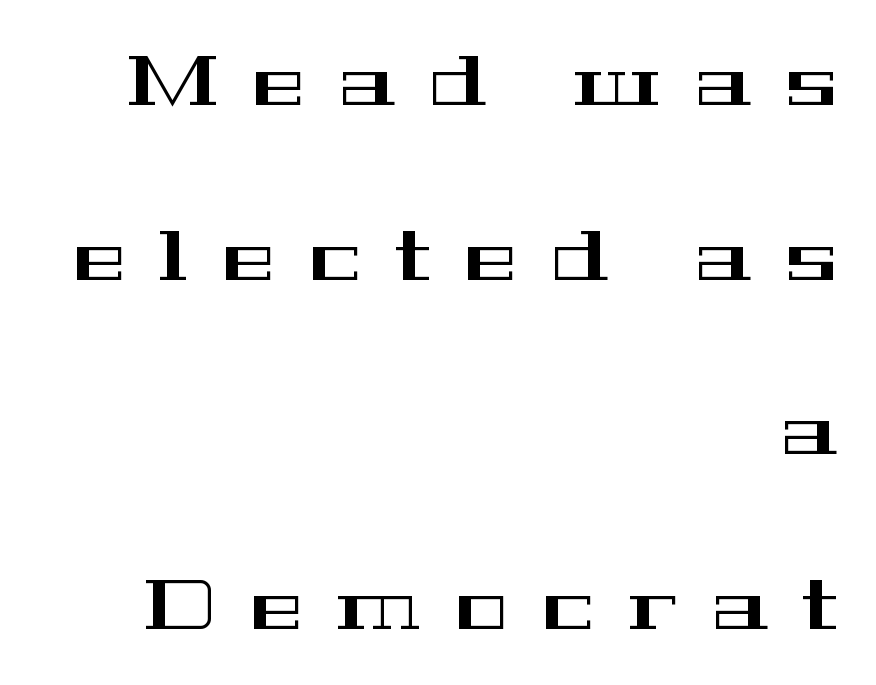
Q: Is the text italic (slanted)? A: No, it is upright.
Q: Is the typeface a serif or a sans-serif typeface? A: Serif.
Q: Is the text underlined? A: No.
Q: How is the paragraph aligned? A: Right-aligned.
Q: Is the spacing between letters normal or unusually wide? A: Unusually wide.
Q: Is the spacing between lines tight, normal or loose? A: Loose.
Q: Width (condensed, normal, or wide)? A: Wide.
Q: Stroke contrast? A: High.
Q: x-height? A: Medium.
Q: Monospaced? A: No.
